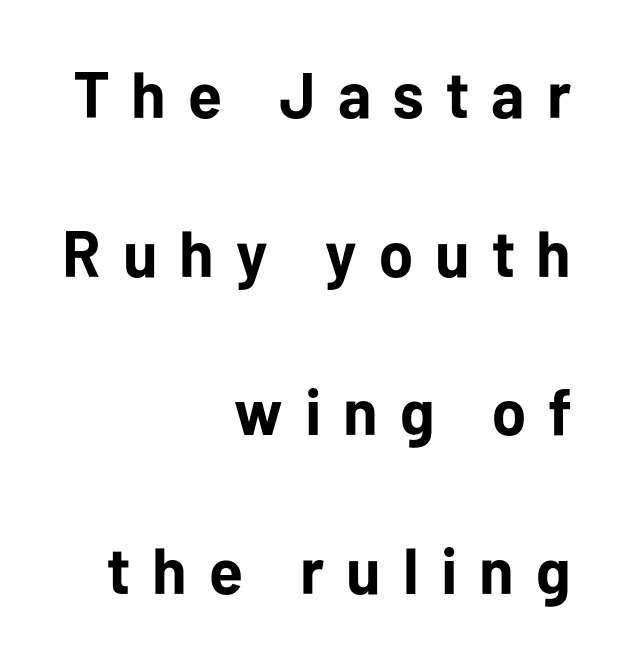
{"serif": "no", "italic": "no", "bold": "yes", "weight": "bold", "width": "normal", "stroke_contrast": "low", "x_height": "medium", "monospaced": "no", "underline": "no", "align": "right", "line_spacing": "loose", "line_spacing_ratio": 2.44, "letter_spacing": "wide", "letter_spacing_em": 0.34, "glyph_px": 65}
